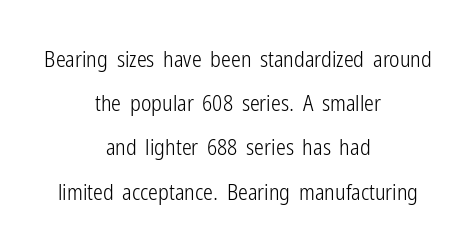
Does the lettering tilt? It doesn't — this is upright. The baseline area is clear. The cut favours lightness, reaching ordinary text weight at its darkest. Regarding leading, the lines here are spaced well apart. The setting favours the middle, as headings and verse often do. What stands out about the letter spacing? Nothing — it is the standard amount.
